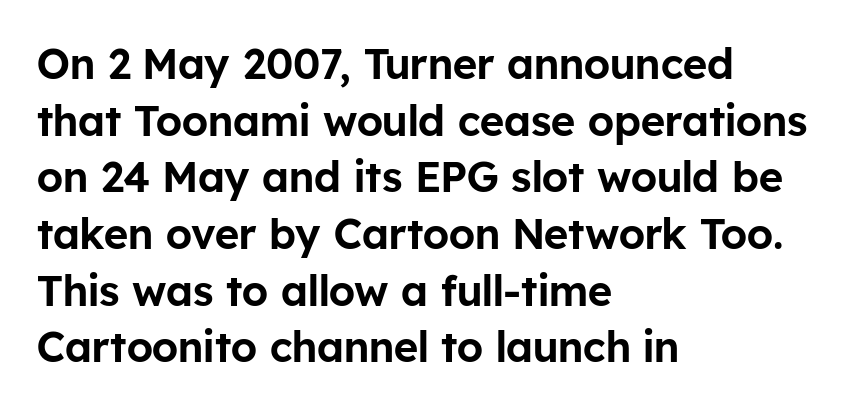
The image shows 42 px sans-serif type, upright; set left-aligned, normal line spacing (1.35x), normal letter spacing, not underlined; low stroke contrast and a medium x-height.
